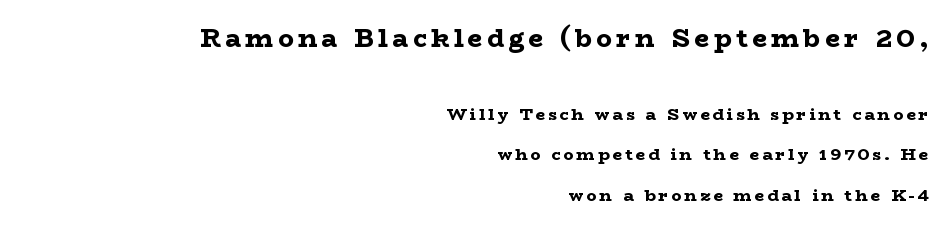
The image shows 26 px bold type, upright; set right-aligned, loose line spacing (2.38x), not underlined; the first (top) block is 1.53x larger.
